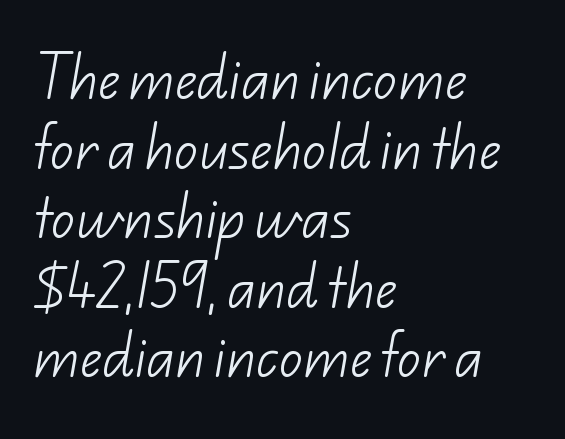
These lines sit exactly where default settings would place them. The letters advance in unequal steps, a hallmark of proportional type. Line starts are locked; line ends wander. Each word holds together tightly as a unit, with standard inter-letter gaps. Check where the strokes stop: nothing finishes them off — pure sans.
